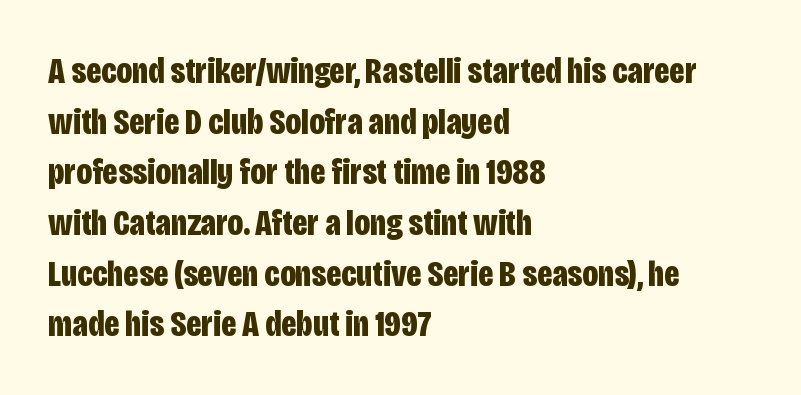
The image shows 37 px bold, condensed sans-serif type, upright; set left-aligned, normal line spacing (1.37x), normal letter spacing, not underlined; low stroke contrast and a large x-height.
